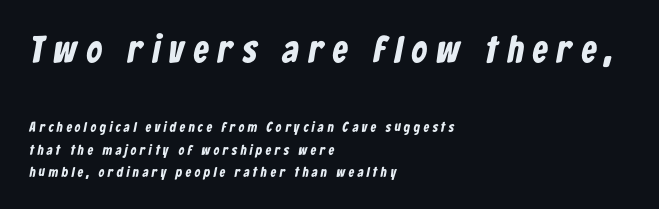
{"serif": "no", "bold": "yes", "weight": "bold", "width": "condensed", "stroke_contrast": "low", "x_height": "medium", "monospaced": "no", "underline": "no", "align": "left", "line_spacing": "normal", "line_spacing_ratio": 1.58, "letter_spacing": "wide", "letter_spacing_em": 0.25, "larger_block": "first", "size_ratio": 2.71, "glyph_px": 38}
